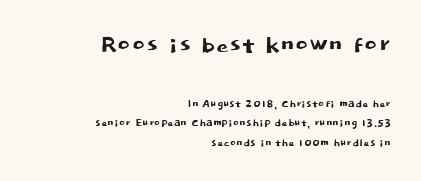
Note: no serifs on the glyphs. A student would call this right alignment; a typographer would say flush right, rag left. The font's upright variant was chosen for this text. The leading is moderate, giving the passage an even texture. The initial chunk of copy outweighs the following chunk in type size.
